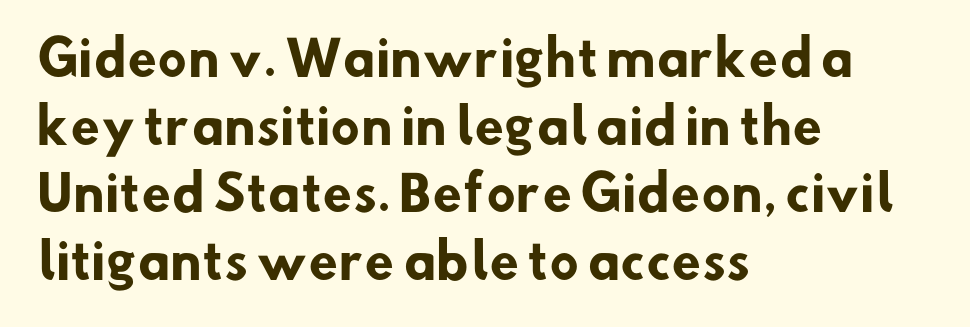
Students, this is bold: see how much ink each stroke carries. Does the leading feel generous? No, just average. Is the block centered? No — it sits flush against the left margin. In terms of letterform style, serifs are entirely absent.
